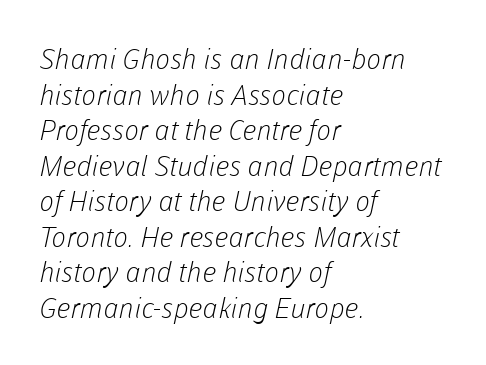
The image shows 28 px light sans-serif type; set left-aligned, normal line spacing (1.27x), normal letter spacing, not underlined; low stroke contrast and a medium x-height.
